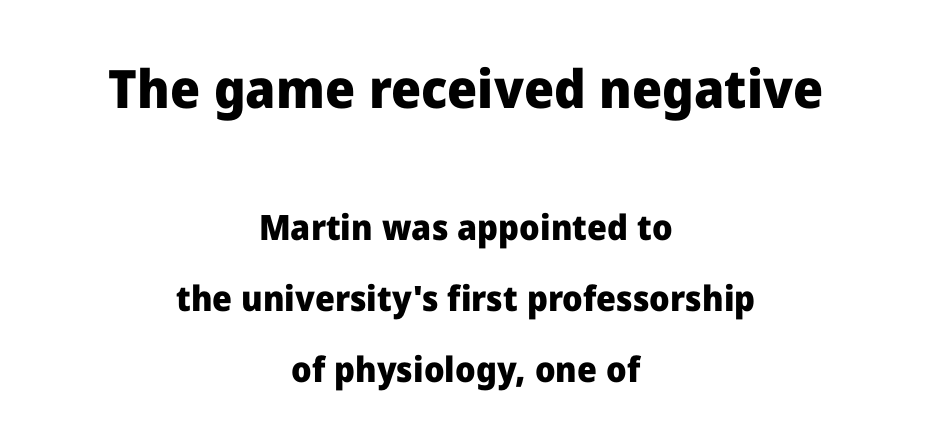
The image shows 53 px heavy sans-serif type, upright; set centered, loose line spacing (2.04x), normal letter spacing, not underlined; the first (top) block is 1.51x larger; low stroke contrast and a medium x-height.
